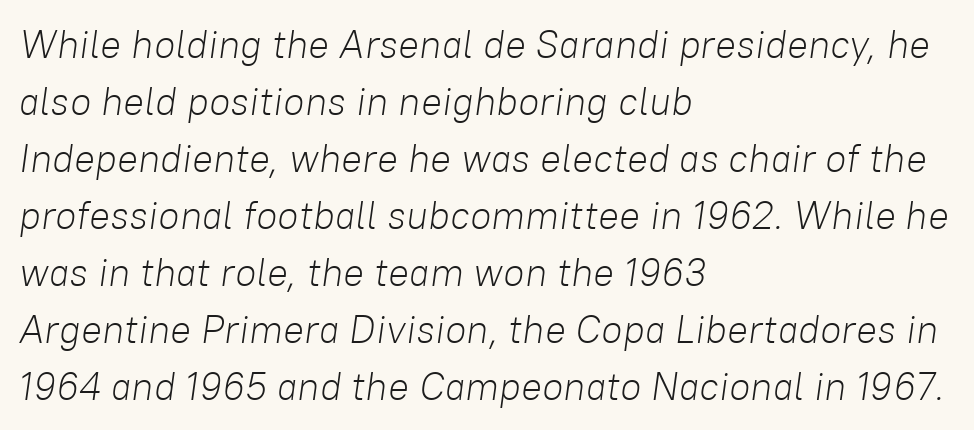
{"italic": "yes", "lean": "right", "slant_degrees": 8, "bold": "no", "weight": "light", "width": "normal", "stroke_contrast": "low", "x_height": "medium", "monospaced": "no", "underline": "no", "align": "left", "line_spacing": "normal", "line_spacing_ratio": 1.46, "letter_spacing": "normal", "letter_spacing_em": 0.0, "glyph_px": 39}
